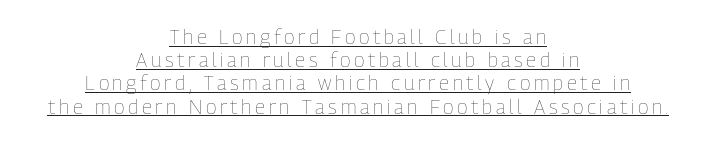
The image shows 20 px text type, upright; set centered, line spacing 1.16x, underlined.
